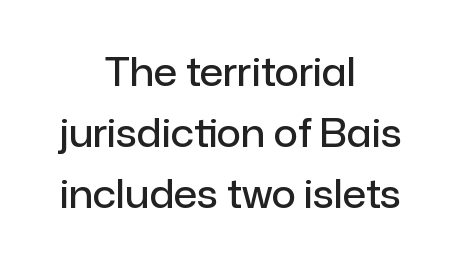
The image shows 38 px semibold sans-serif type, upright; set centered, normal line spacing (1.6x), normal letter spacing, not underlined; low stroke contrast and a medium x-height.
